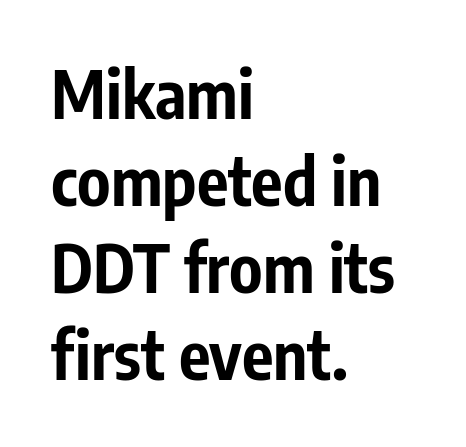
Q: Is the text bold? A: Yes.
Q: Is the text italic (slanted)? A: No, it is upright.
Q: Is the typeface a serif or a sans-serif typeface? A: Sans-serif.
Q: Is the text underlined? A: No.
Q: How is the paragraph aligned? A: Left-aligned.
Q: Is the spacing between letters normal or unusually wide? A: Normal.
Q: Is the spacing between lines tight, normal or loose? A: Normal.
Q: Width (condensed, normal, or wide)? A: Condensed.
Q: Stroke contrast? A: Low.
Q: x-height? A: Medium.
Q: Monospaced? A: No.
